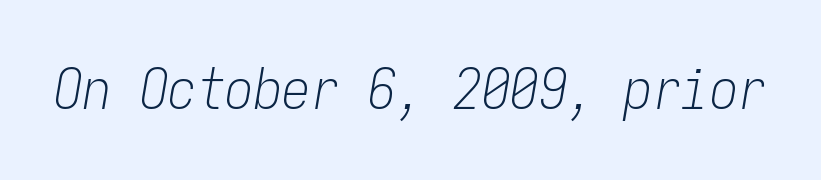
Plain, unruled lines of type. The face used here is monospaced, like something from a code editor. The face looks like a standard text weight, possibly lighter. Caption: standard tracking, unaltered. Emphasis-style slanted type is in use.
